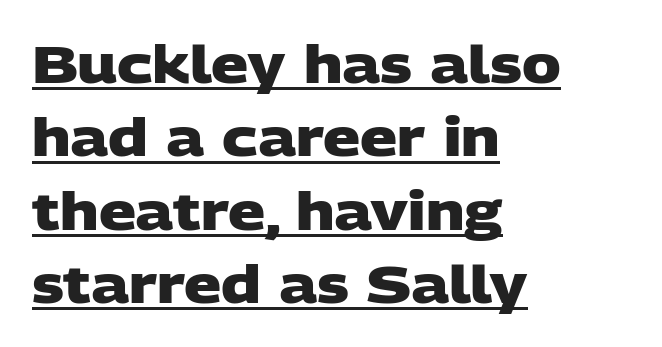
Q: Is the text bold? A: Yes.
Q: Is the typeface a serif or a sans-serif typeface? A: Sans-serif.
Q: Is the text underlined? A: Yes.
Q: How is the paragraph aligned? A: Left-aligned.
Q: Is the spacing between letters normal or unusually wide? A: Normal.
Q: Is the spacing between lines tight, normal or loose? A: Normal.
Q: Width (condensed, normal, or wide)? A: Wide.
Q: Stroke contrast? A: Low.
Q: x-height? A: Large.
Q: Monospaced? A: No.
